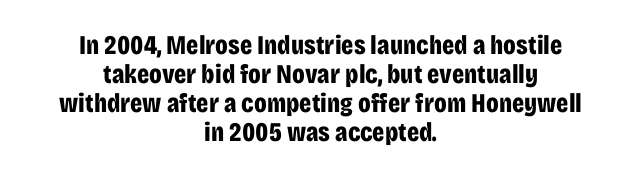
The image shows 27 px bold type, upright; set centered, tight line spacing (1.07x), normal letter spacing, not underlined.
